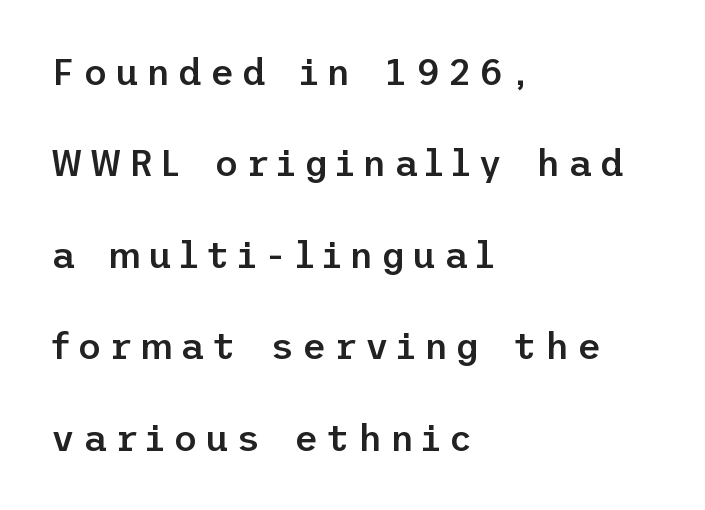
The image shows 37 px semibold sans-serif type, upright; set left-aligned, loose line spacing (2.47x), unusually wide letter spacing (+0.21 em), not underlined; low stroke contrast and a medium x-height.
